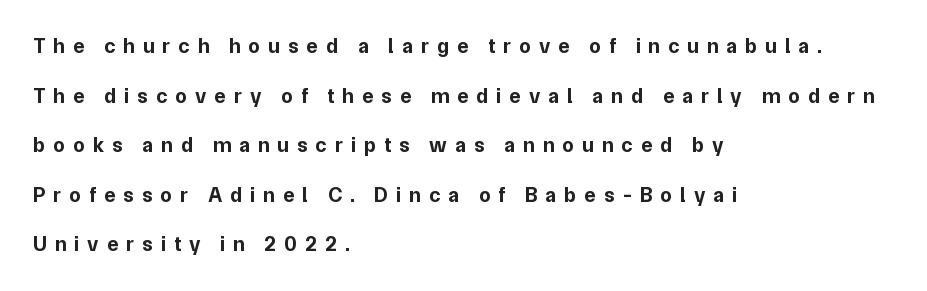
The image shows 21 px bold type, upright; set left-aligned, loose line spacing (2.36x), unusually wide letter spacing (+0.38 em), not underlined.
